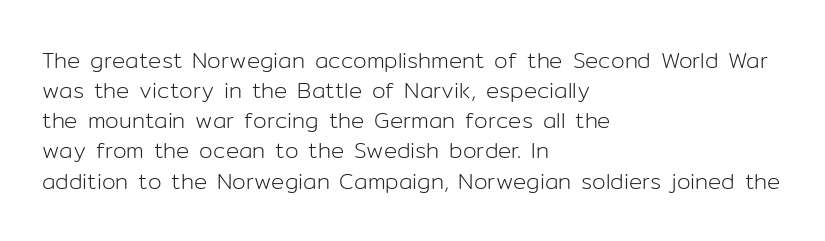
{"italic": "no", "bold": "no", "underline": "no", "align": "left", "line_spacing": "normal", "line_spacing_ratio": 1.37, "letter_spacing": "normal", "letter_spacing_em": 0.0, "glyph_px": 22}
